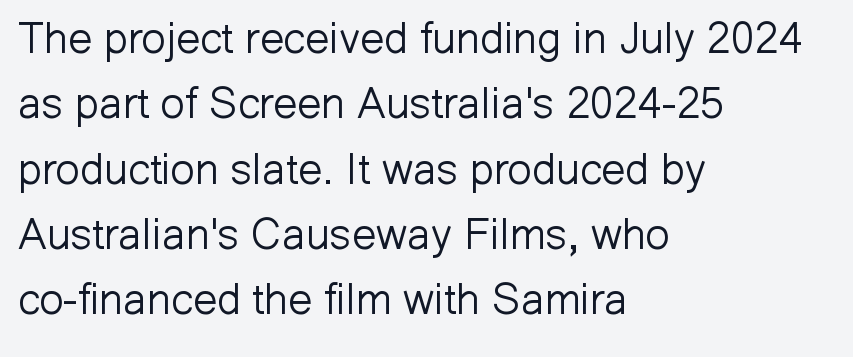
The image shows 43 px light sans-serif type, upright; set left-aligned, normal line spacing (1.52x), normal letter spacing, not underlined; low stroke contrast and a medium x-height.
